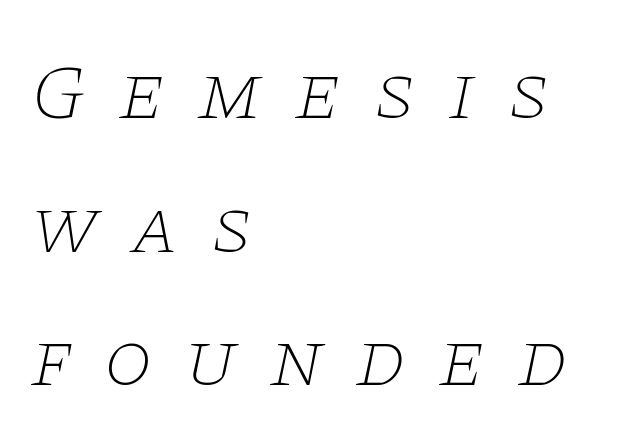
Q: Is the text bold? A: No.
Q: Is the text italic (slanted)? A: Yes, it leans right by about 11 degrees.
Q: Is the typeface a serif or a sans-serif typeface? A: Serif.
Q: Is the text underlined? A: No.
Q: How is the paragraph aligned? A: Left-aligned.
Q: Is the spacing between letters normal or unusually wide? A: Unusually wide.
Q: Is the spacing between lines tight, normal or loose? A: Normal.
Q: Width (condensed, normal, or wide)? A: Wide.
Q: Stroke contrast? A: Low.
Q: x-height? A: Large.
Q: Monospaced? A: No.
